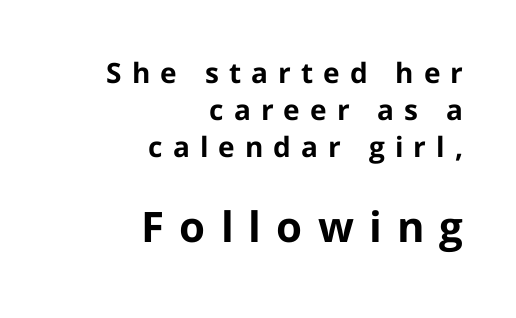
The image shows 42 px bold sans-serif type, upright; set right-aligned, normal line spacing (1.32x), unusually wide letter spacing (+0.36 em), not underlined; the second (bottom) block is 1.5x larger; low stroke contrast and a medium x-height.
